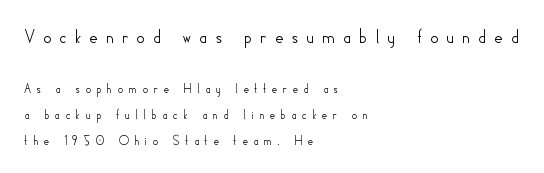
The image shows 21 px text type, upright; set left-aligned, line spacing 1.86x, unusually wide letter spacing (+0.35 em), not underlined; the first (top) block is 1.5x larger.
